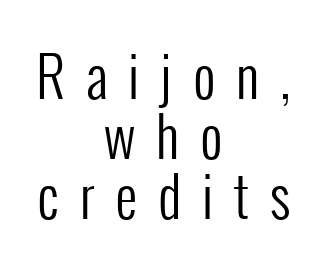
{"serif": "no", "italic": "no", "bold": "no", "weight": "regular", "width": "condensed", "stroke_contrast": "low", "x_height": "medium", "monospaced": "no", "underline": "no", "align": "center", "line_spacing": "tight", "line_spacing_ratio": 1.09, "letter_spacing": "wide", "letter_spacing_em": 0.38, "glyph_px": 55}
